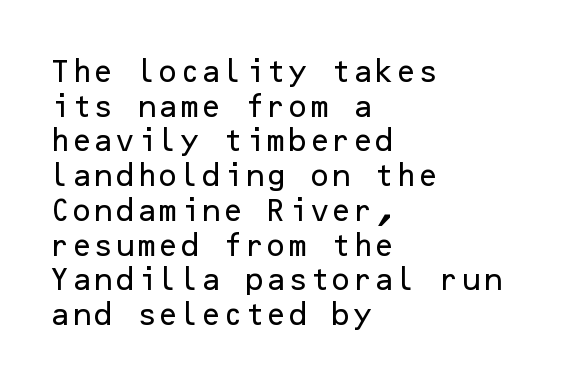
Q: Is the text italic (slanted)? A: No, it is upright.
Q: Is the text underlined? A: No.
Q: How is the paragraph aligned? A: Left-aligned.
Q: Is the spacing between letters normal or unusually wide? A: Normal.
Q: Is the spacing between lines tight, normal or loose? A: Normal.
